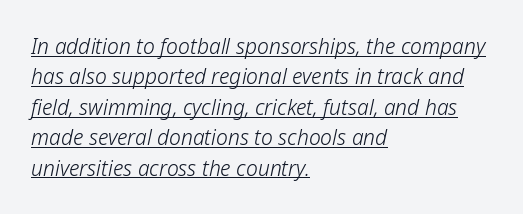
The image shows 21 px text type, italic (leaning right); set left-aligned, normal line spacing (1.45x), normal letter spacing, underlined.
